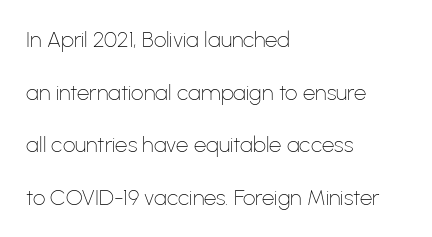
{"italic": "no", "bold": "no", "underline": "no", "align": "left", "line_spacing": "loose", "line_spacing_ratio": 2.39, "letter_spacing": "normal", "letter_spacing_em": 0.0, "glyph_px": 22}
